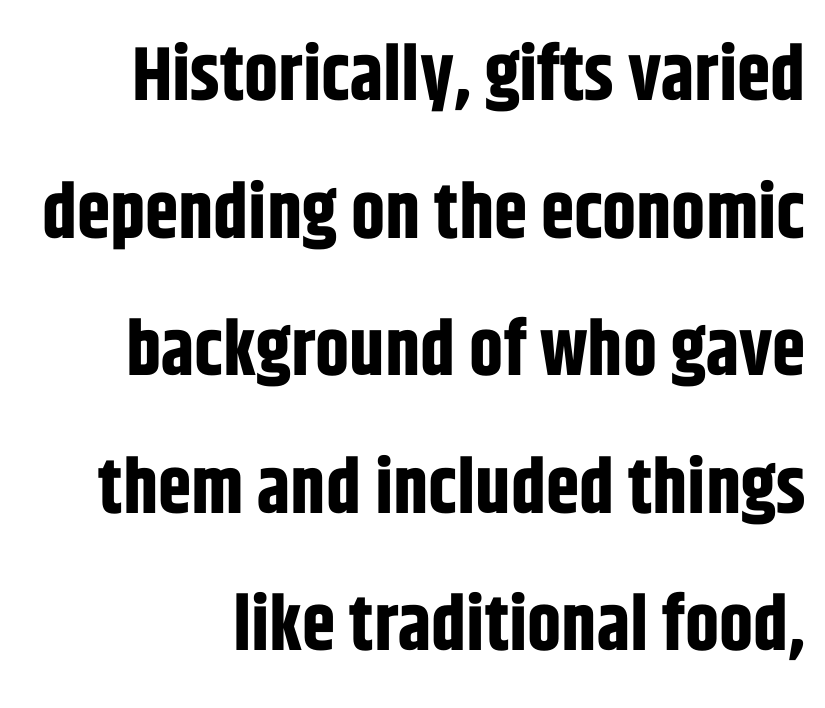
{"serif": "no", "italic": "no", "bold": "yes", "weight": "bold", "width": "condensed", "stroke_contrast": "low", "x_height": "large", "monospaced": "no", "underline": "no", "line_spacing_ratio": 1.81, "letter_spacing": "normal", "letter_spacing_em": 0.0, "glyph_px": 76}
